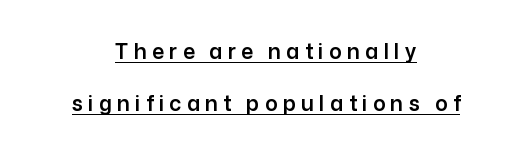
Between one letter and the next there's a generous, obvious gap. The vertical gap from one line to the next is large. Notice how the stems are strictly vertical — no italics here. Centered paragraph, ragged on both sides.
